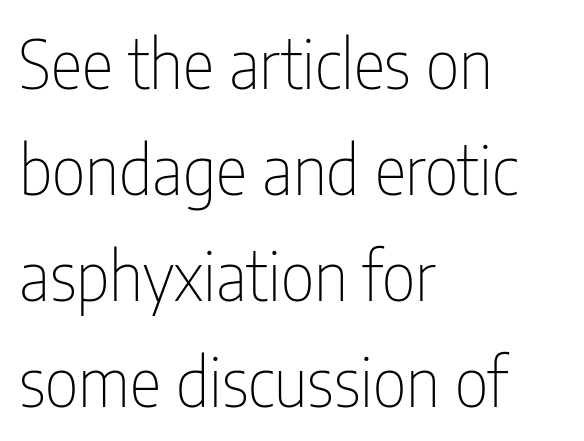
The string is rendered with underlining switched off. You can tell from the bare stems that sans-serif type was used. Letters have the restrained weight of plain body copy at most. Teacher's note: observe the even left margin — that is flush-left alignment. Is there much room between lines? A standard amount, neither cramped nor airy. Each letter keeps its own natural width here, so spacing adapts to shape.
